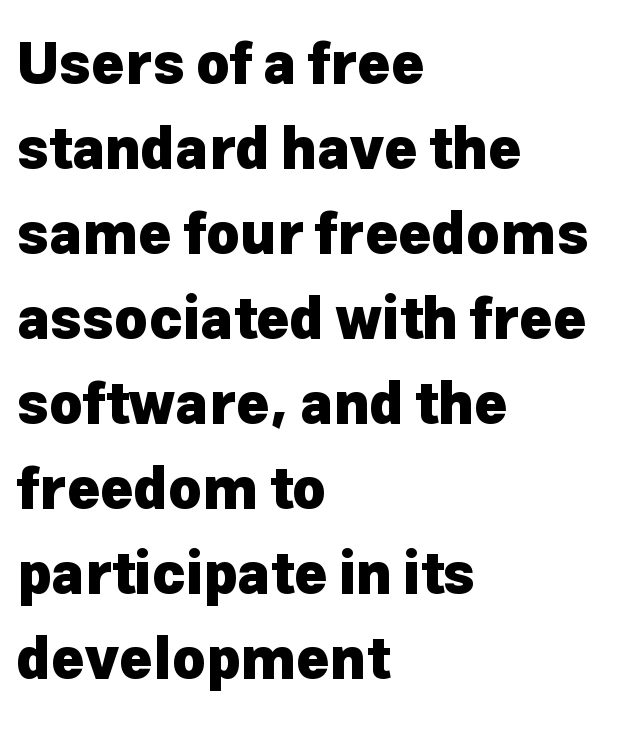
Q: Is the text bold? A: Yes.
Q: Is the text italic (slanted)? A: No, it is upright.
Q: Is the typeface a serif or a sans-serif typeface? A: Sans-serif.
Q: Is the text underlined? A: No.
Q: How is the paragraph aligned? A: Left-aligned.
Q: Is the spacing between letters normal or unusually wide? A: Normal.
Q: Is the spacing between lines tight, normal or loose? A: Normal.
Q: Width (condensed, normal, or wide)? A: Normal.
Q: Stroke contrast? A: Low.
Q: x-height? A: Medium.
Q: Monospaced? A: No.
